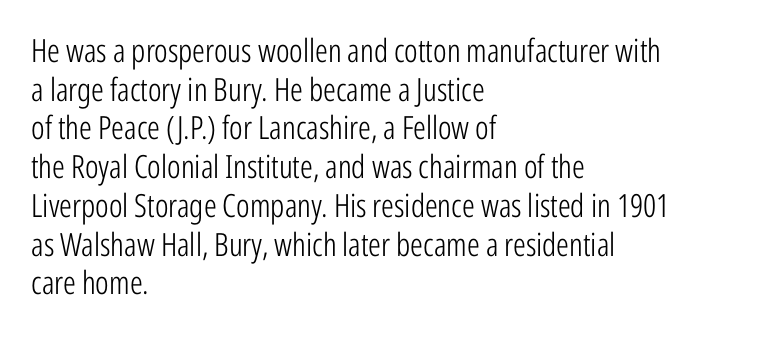
The image shows 32 px light, condensed sans-serif type, upright; set left-aligned, line spacing 1.21x, normal letter spacing, not underlined; low stroke contrast and a medium x-height.
